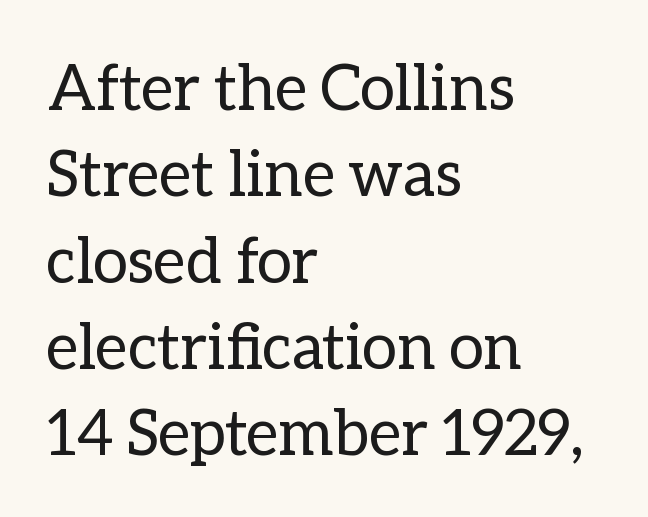
The image shows 63 px regular-weight type, upright; set left-aligned, normal line spacing (1.37x), normal letter spacing, not underlined; low stroke contrast and a medium x-height.
